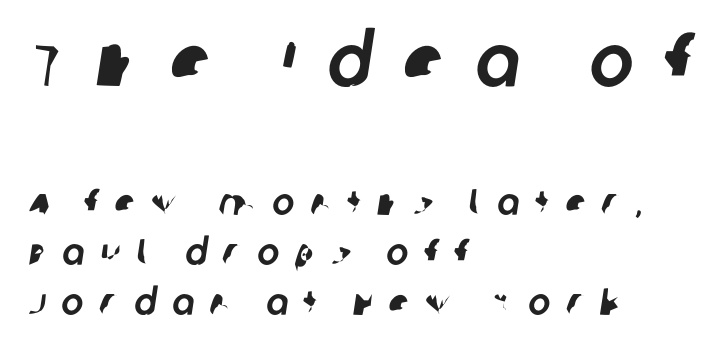
The image shows 74 px sans-serif type; set left-aligned, normal line spacing (1.34x), unusually wide letter spacing (+0.43 em), not underlined; the first (top) block is 2.0x larger; low stroke contrast and a large x-height.
